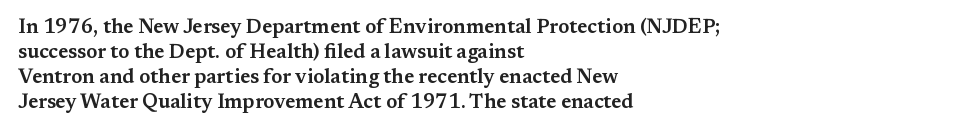
The image shows 20 px text type, upright; set left-aligned, normal line spacing (1.25x), normal letter spacing, not underlined.
